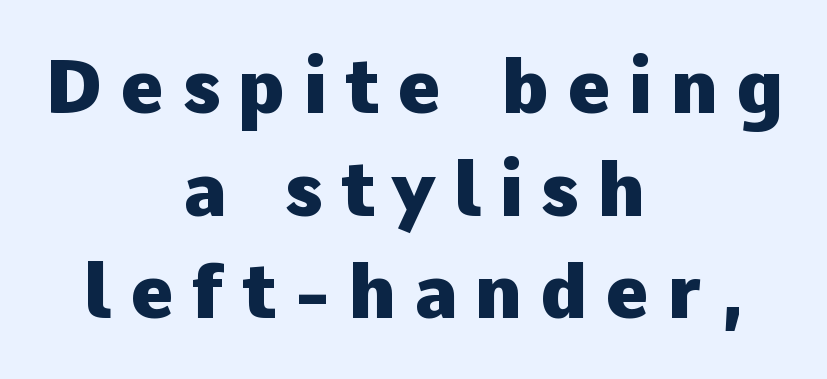
The image shows 75 px heavy sans-serif type, upright; set centered, normal line spacing (1.37x), unusually wide letter spacing (+0.24 em), not underlined; low stroke contrast and a medium x-height.
